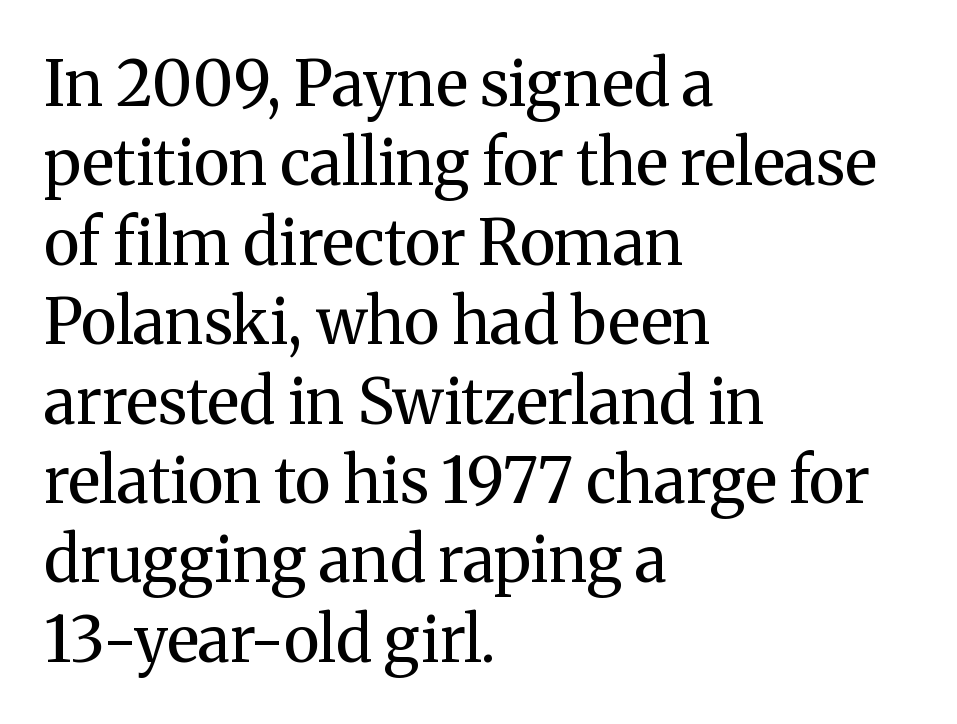
Q: Is the text bold? A: No.
Q: Is the text italic (slanted)? A: No, it is upright.
Q: Is the typeface a serif or a sans-serif typeface? A: Serif.
Q: Is the text underlined? A: No.
Q: How is the paragraph aligned? A: Left-aligned.
Q: Is the spacing between letters normal or unusually wide? A: Normal.
Q: Is the spacing between lines tight, normal or loose? A: Normal.
Q: Width (condensed, normal, or wide)? A: Normal.
Q: Stroke contrast? A: Medium.
Q: x-height? A: Medium.
Q: Monospaced? A: No.
